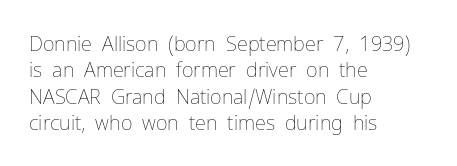
{"italic": "no", "bold": "no", "underline": "no", "align": "left", "line_spacing": "normal", "line_spacing_ratio": 1.32, "letter_spacing": "normal", "letter_spacing_em": 0.0, "glyph_px": 20}
